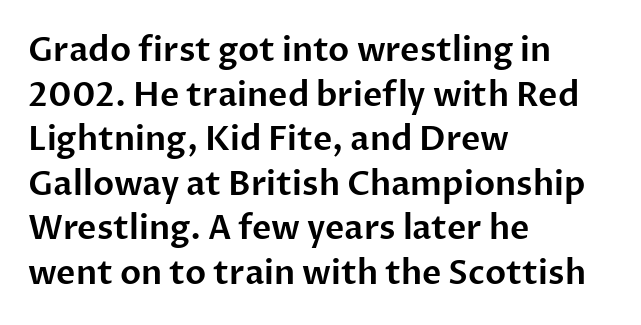
Q: Is the text italic (slanted)? A: No, it is upright.
Q: Is the typeface a serif or a sans-serif typeface? A: Sans-serif.
Q: Is the text underlined? A: No.
Q: How is the paragraph aligned? A: Left-aligned.
Q: Is the spacing between letters normal or unusually wide? A: Normal.
Q: Is the spacing between lines tight, normal or loose? A: Normal.
Q: Width (condensed, normal, or wide)? A: Normal.
Q: Stroke contrast? A: Low.
Q: x-height? A: Medium.
Q: Monospaced? A: No.
